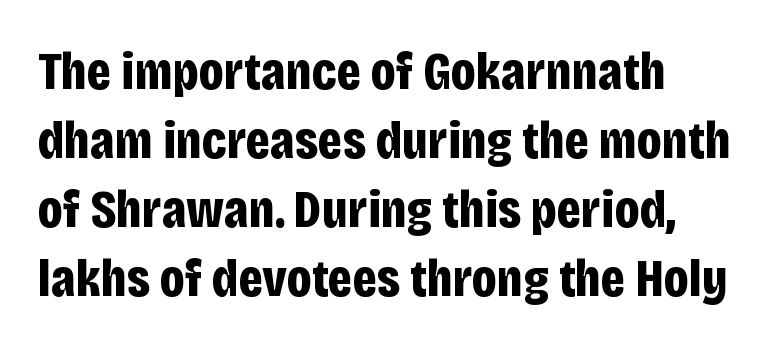
The image shows 54 px bold, condensed sans-serif type, upright; set left-aligned, normal line spacing (1.28x), normal letter spacing, not underlined; low stroke contrast and a large x-height.
